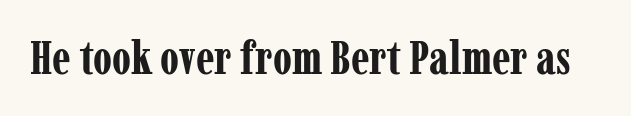
{"serif": "yes", "italic": "no", "bold": "yes", "weight": "bold", "width": "condensed", "stroke_contrast": "low", "x_height": "medium", "monospaced": "no", "underline": "no", "letter_spacing": "normal", "letter_spacing_em": 0.0, "glyph_px": 46}
